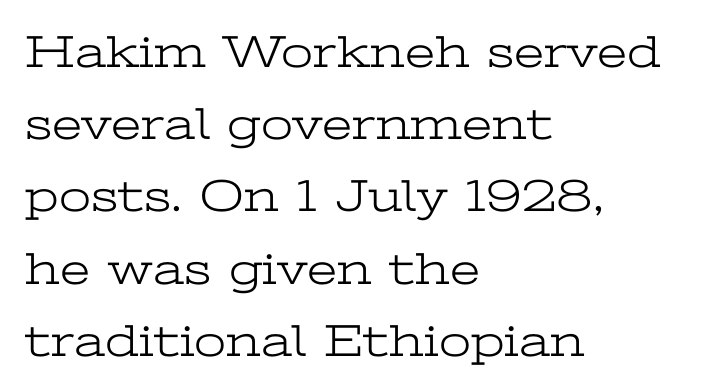
The image shows 46 px light, wide serif type, upright; set left-aligned, normal line spacing (1.57x), normal letter spacing, not underlined; low stroke contrast and a medium x-height.
